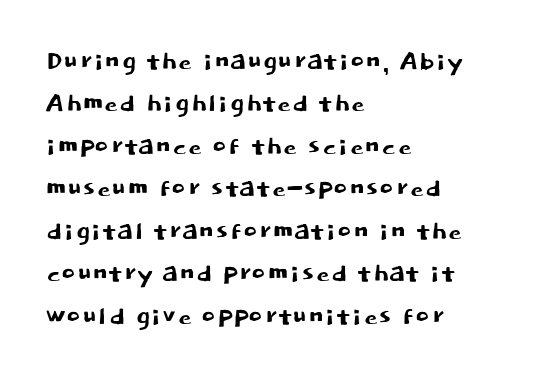
Descenders hang freely into open space. The type is set solid horizontally, with unmodified tracking. Do the characters align in a grid? No, the font is proportional. These lines sit exactly where default settings would place them. This is roman type, the default non-slanted kind. The typeface chosen for these lines omits serifs.
